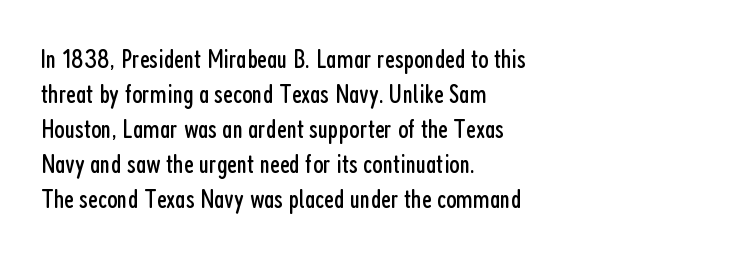
Q: Is the text bold? A: No.
Q: Is the text italic (slanted)? A: No, it is upright.
Q: Is the text underlined? A: No.
Q: How is the paragraph aligned? A: Left-aligned.
Q: Is the spacing between letters normal or unusually wide? A: Normal.
Q: Is the spacing between lines tight, normal or loose? A: Normal.
